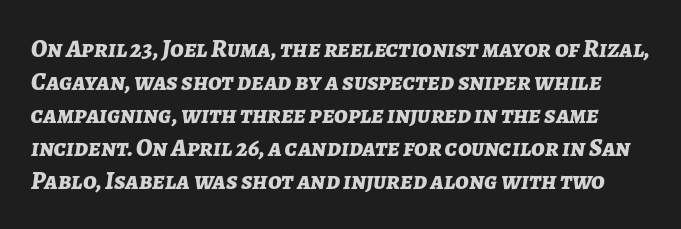
Q: Is the text bold? A: Yes.
Q: Is the text italic (slanted)? A: Yes, it leans right by about 7 degrees.
Q: Is the text underlined? A: No.
Q: Is the spacing between letters normal or unusually wide? A: Normal.
Q: Is the spacing between lines tight, normal or loose? A: Normal.
